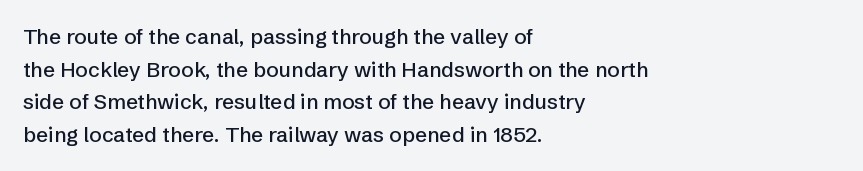
Q: Is the text italic (slanted)? A: No, it is upright.
Q: Is the text underlined? A: No.
Q: How is the paragraph aligned? A: Left-aligned.
Q: Is the spacing between letters normal or unusually wide? A: Normal.
Q: Is the spacing between lines tight, normal or loose? A: Normal.
